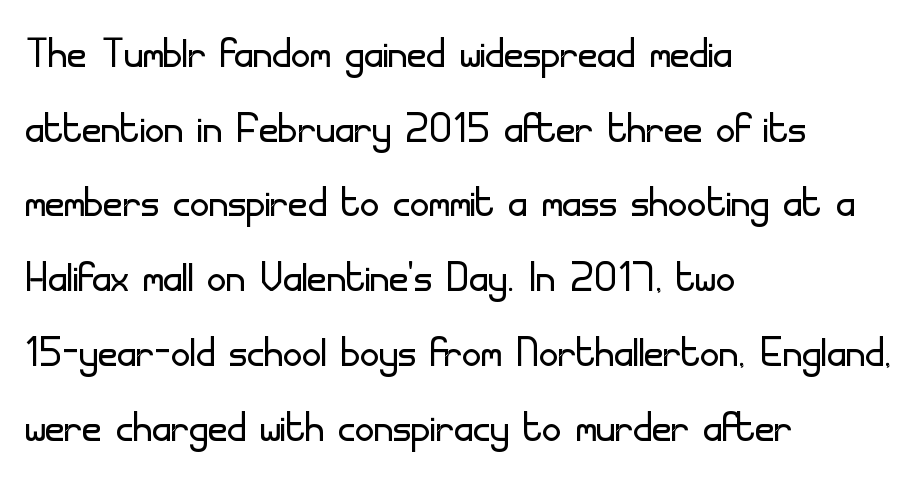
{"serif": "no", "italic": "no", "bold": "no", "weight": "light", "width": "normal", "stroke_contrast": "low", "x_height": "small", "monospaced": "no", "underline": "no", "align": "left", "line_spacing": "normal", "line_spacing_ratio": 1.41, "letter_spacing": "normal", "letter_spacing_em": 0.0, "glyph_px": 53}
